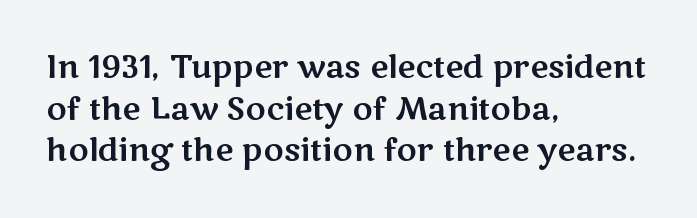
The image shows 31 px wide sans-serif type, upright; set left-aligned, normal line spacing (1.34x), normal letter spacing, not underlined; medium stroke contrast and a medium x-height.
